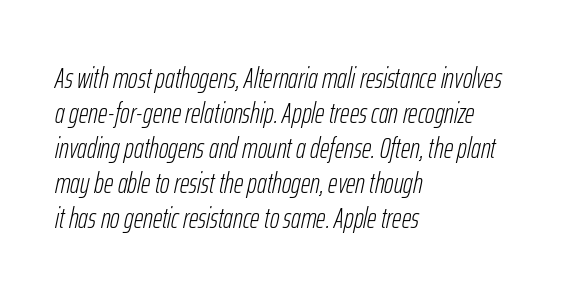
The image shows 29 px light, condensed type, italic (leaning right); set left-aligned, line spacing 1.21x, normal letter spacing, not underlined; low stroke contrast and a medium x-height.
